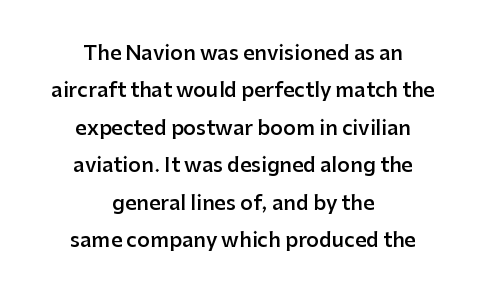
No italicization has been applied; the sample stays upright. The text block is weighted toward neither margin, spreading evenly from the middle. You could call the tracking neutral — neither tight nor loose. A clean baseline with only descenders dipping below it.
